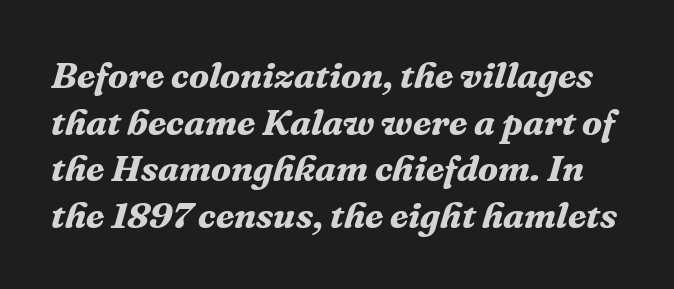
The line texture is even and compact thanks to regular tracking. Emphasis-style slanted type is in use. Is this a sans? No — the strokes have serifs. You could not count columns in this text — the font is proportionally spaced. The string is rendered with underlining switched off.
